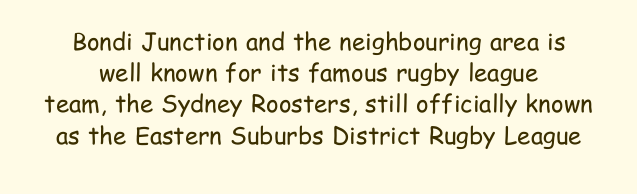
{"italic": "no", "bold": "no", "underline": "no", "align": "center", "line_spacing": "normal", "line_spacing_ratio": 1.3, "letter_spacing": "normal", "letter_spacing_em": 0.0, "glyph_px": 24}
